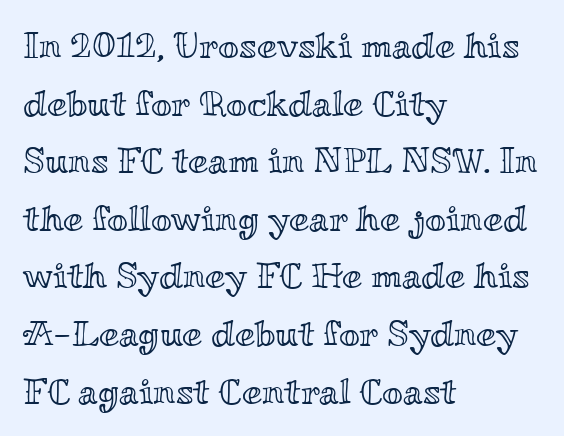
Q: Is the text italic (slanted)? A: No, it is upright.
Q: Is the text underlined? A: No.
Q: How is the paragraph aligned? A: Left-aligned.
Q: Is the spacing between letters normal or unusually wide? A: Normal.
Q: Is the spacing between lines tight, normal or loose? A: Normal.
Q: Width (condensed, normal, or wide)? A: Wide.
Q: x-height? A: Small.
Q: Monospaced? A: No.
